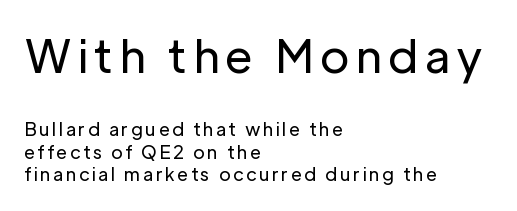
{"serif": "no", "italic": "no", "bold": "no", "weight": "regular", "width": "normal", "stroke_contrast": "low", "x_height": "medium", "monospaced": "no", "underline": "no", "align": "left", "line_spacing": "normal", "line_spacing_ratio": 1.25, "larger_block": "first", "size_ratio": 2.5, "glyph_px": 45}
